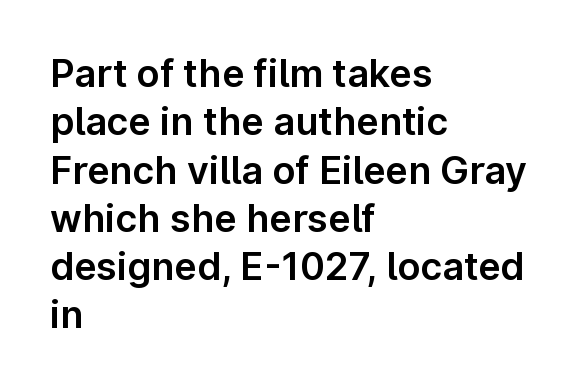
Q: Is the text italic (slanted)? A: No, it is upright.
Q: Is the typeface a serif or a sans-serif typeface? A: Sans-serif.
Q: Is the text underlined? A: No.
Q: How is the paragraph aligned? A: Left-aligned.
Q: Is the spacing between letters normal or unusually wide? A: Normal.
Q: Is the spacing between lines tight, normal or loose? A: Normal.
Q: Width (condensed, normal, or wide)? A: Normal.
Q: Stroke contrast? A: Low.
Q: x-height? A: Medium.
Q: Monospaced? A: No.
